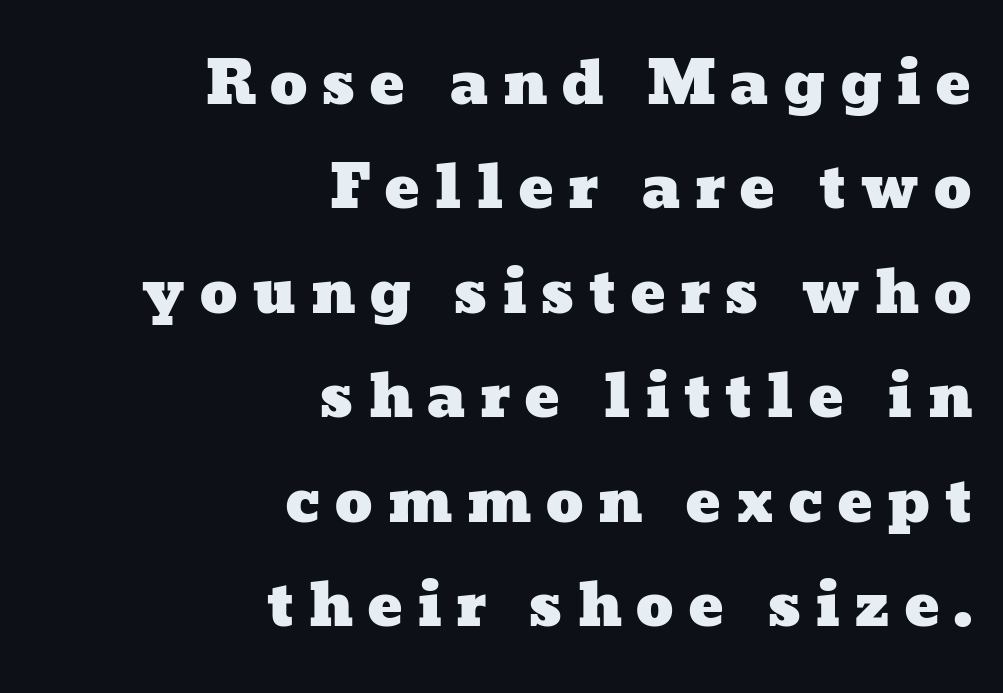
Q: Is the text underlined? A: No.
Q: How is the paragraph aligned? A: Right-aligned.
Q: Is the spacing between letters normal or unusually wide? A: Unusually wide.
Q: Width (condensed, normal, or wide)? A: Wide.
Q: Stroke contrast? A: Low.
Q: x-height? A: Medium.
Q: Monospaced? A: No.
